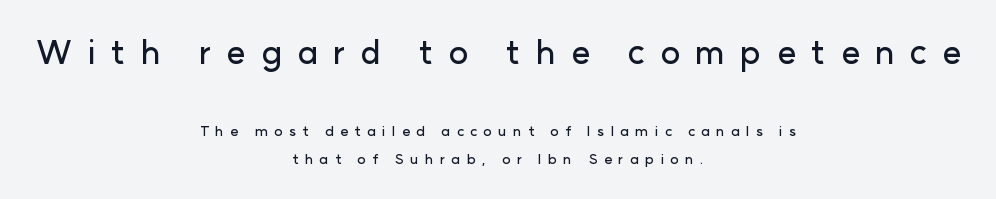
The gap between lines stays unmarked. The letters stand straight up with perfectly vertical stems. Which chunk is bigger? The first one — the top block dwarfs the bottom. The rag falls on both sides of this text block equally. Honestly, the rows look like they've been pulled way apart. The glyphs in this specimen are sans serif.
